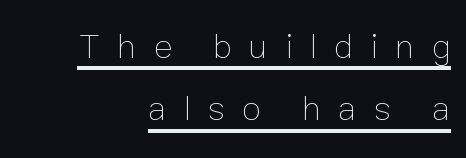
The image shows 35 px thin type, upright; set right-aligned, line spacing 1.78x, unusually wide letter spacing (+0.49 em), underlined; low stroke contrast and a medium x-height.
